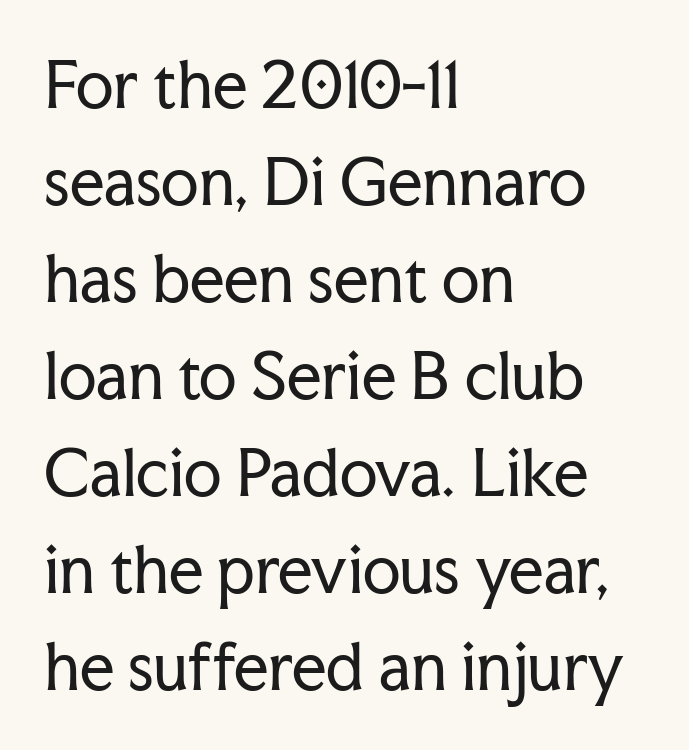
Inter-character spacing is left at the font's built-in metrics. Note: serifs present on the glyphs. Where is the straight margin? On the left. Proportional: the letters do not fall into vertical columns. This is roman type, the default non-slanted kind. If you measured baseline to baseline, you'd find a middling distance.
